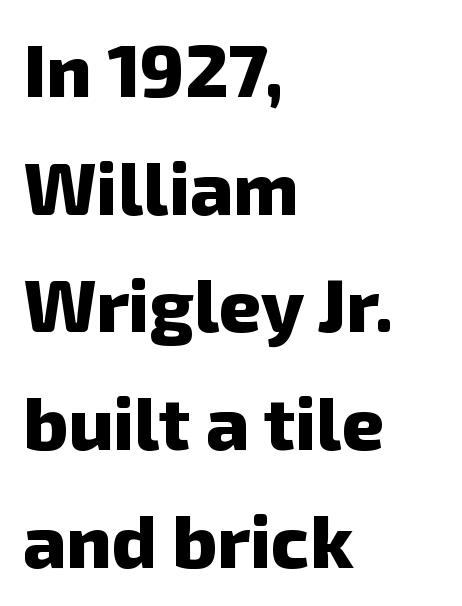
The image shows 74 px heavy sans-serif type; set left-aligned, normal line spacing (1.59x), normal letter spacing, not underlined; low stroke contrast and a medium x-height.
